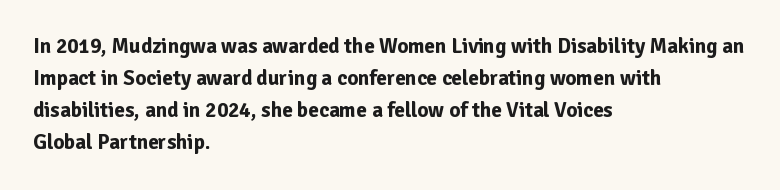
The image shows 21 px bold type, upright; set left-aligned, normal line spacing (1.53x), normal letter spacing, not underlined.
